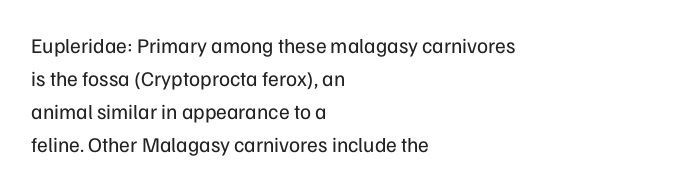
Q: Is the text bold? A: No.
Q: Is the text italic (slanted)? A: No, it is upright.
Q: Is the text underlined? A: No.
Q: How is the paragraph aligned? A: Left-aligned.
Q: Is the spacing between letters normal or unusually wide? A: Normal.
Q: Is the spacing between lines tight, normal or loose? A: Normal.
